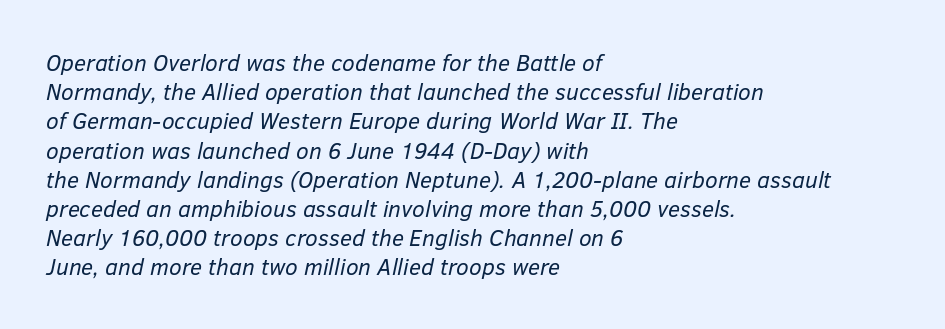
{"italic": "yes", "lean": "right", "slant_degrees": 12, "bold": "no", "underline": "no", "align": "left", "line_spacing": "normal", "line_spacing_ratio": 1.27, "letter_spacing": "normal", "letter_spacing_em": 0.0, "glyph_px": 23}
